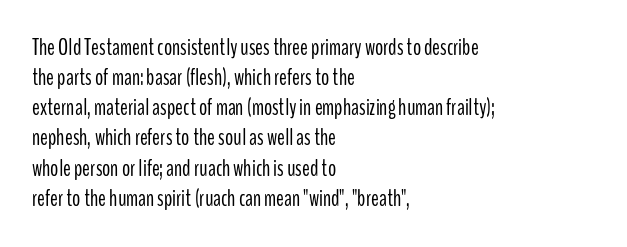
Teacher's note: observe the even left margin — that is flush-left alignment. Does extra space separate the letters? No, they use regular spacing. In terms of posture, this sample is upright. The glyphs are unaccompanied by any horizontal stroke below them. The lines sit at an ordinary, default distance from one another.
